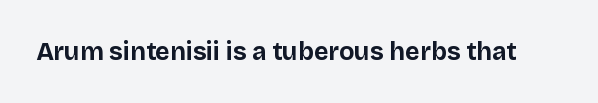
{"italic": "no", "bold": "yes", "underline": "no", "letter_spacing": "normal", "letter_spacing_em": 0.0, "glyph_px": 25}
